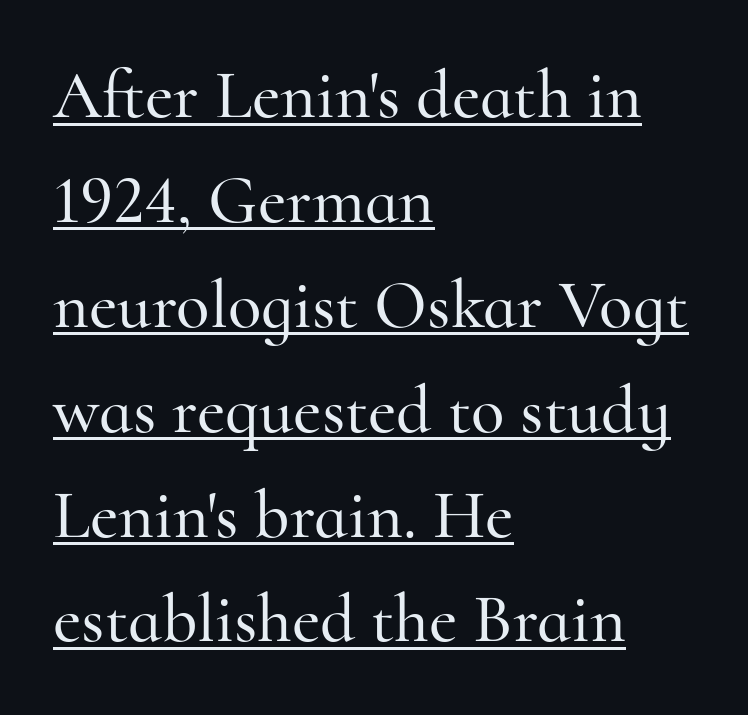
{"serif": "yes", "italic": "no", "width": "normal", "stroke_contrast": "high", "x_height": "small", "monospaced": "no", "underline": "yes", "align": "left", "line_spacing": "normal", "line_spacing_ratio": 1.52, "letter_spacing": "normal", "letter_spacing_em": 0.0, "glyph_px": 69}
